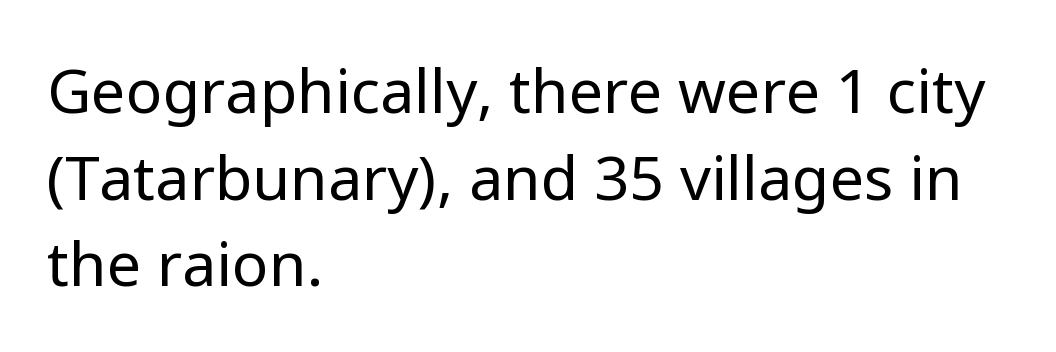
Q: Is the text bold? A: No.
Q: Is the text italic (slanted)? A: No, it is upright.
Q: Is the typeface a serif or a sans-serif typeface? A: Sans-serif.
Q: Is the text underlined? A: No.
Q: How is the paragraph aligned? A: Left-aligned.
Q: Is the spacing between letters normal or unusually wide? A: Normal.
Q: Is the spacing between lines tight, normal or loose? A: Normal.
Q: Width (condensed, normal, or wide)? A: Normal.
Q: Stroke contrast? A: Low.
Q: x-height? A: Medium.
Q: Monospaced? A: No.
